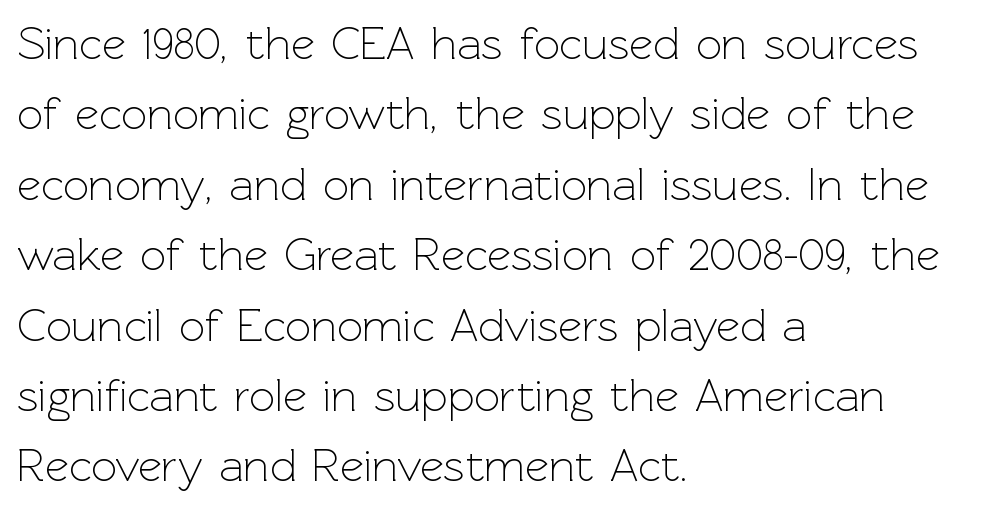
The image shows 46 px light sans-serif type, upright; set left-aligned, normal line spacing (1.53x), normal letter spacing, not underlined; a medium x-height.
